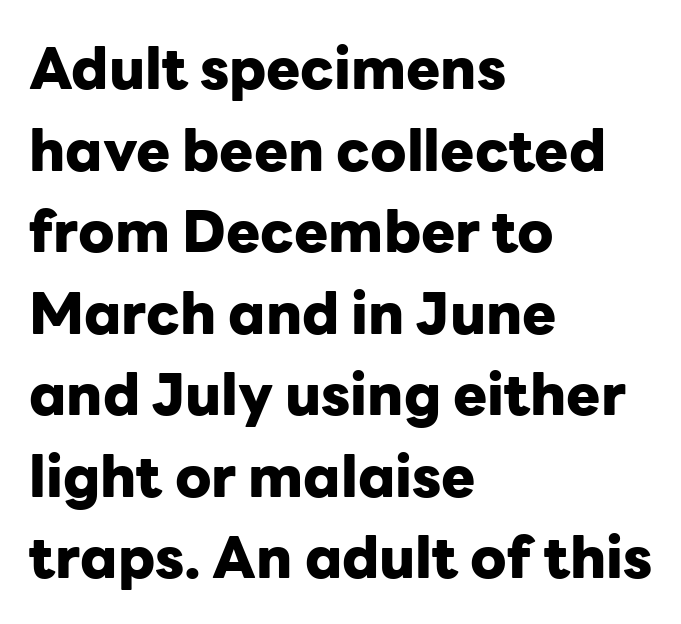
The space beneath each line is pristine and unruled. Summary of weight: heavy, a full bold. This is sans-serif lettering, the kind often seen on screens and signage. Varying glyph widths throughout — classic text-font behaviour.
